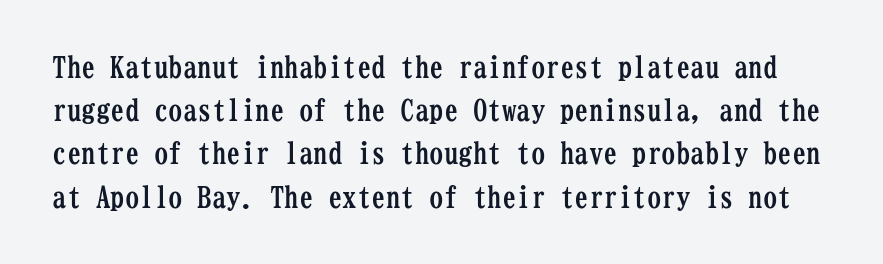
Notice how thick the strokes are: this is what a full bold looks like. The letters stand upright; this is a roman face. A serif font was chosen for this passage. Clear beneath every line of the passage. Every character here occupies the same horizontal width, giving the sample a typewriter-like rhythm.
